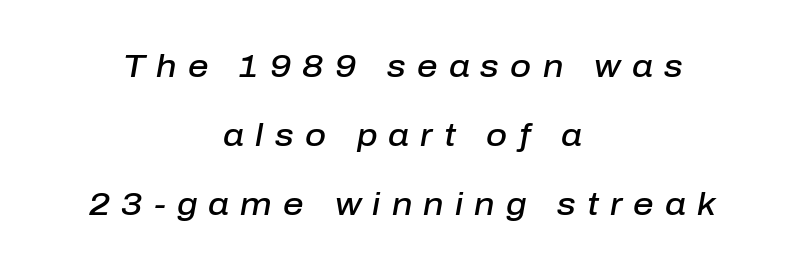
Q: Is the text bold? A: Semi-bold.
Q: Is the text italic (slanted)? A: Yes, it leans right by about 10 degrees.
Q: Is the text underlined? A: No.
Q: How is the paragraph aligned? A: Centered.
Q: Is the spacing between letters normal or unusually wide? A: Unusually wide.
Q: Is the spacing between lines tight, normal or loose? A: Loose.
Q: Width (condensed, normal, or wide)? A: Normal.
Q: Stroke contrast? A: Low.
Q: x-height? A: Medium.
Q: Monospaced? A: No.
